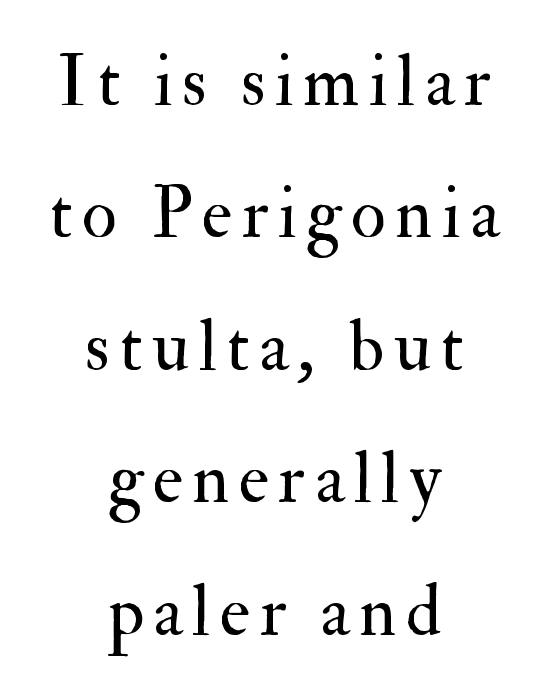
{"serif": "yes", "italic": "no", "bold": "no", "weight": "regular", "width": "normal", "stroke_contrast": "medium", "x_height": "small", "monospaced": "no", "underline": "no", "align": "center", "line_spacing_ratio": 1.84, "glyph_px": 72}
